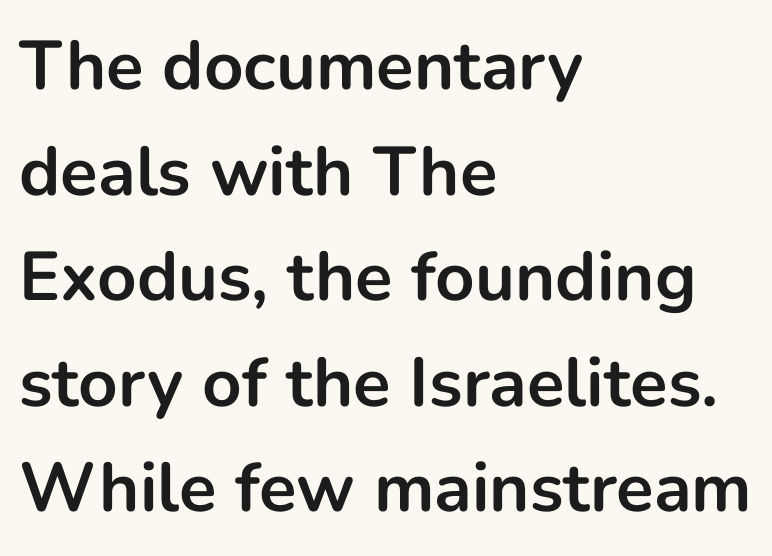
The image shows 69 px bold sans-serif type, upright; set left-aligned, normal line spacing (1.53x), normal letter spacing, not underlined; low stroke contrast and a medium x-height.
